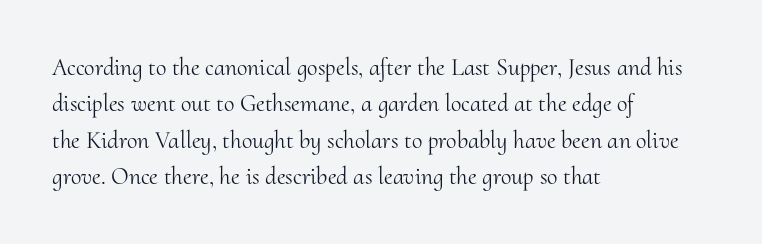
{"italic": "no", "bold": "no", "underline": "no", "align": "left", "line_spacing": "normal", "line_spacing_ratio": 1.52, "letter_spacing": "normal", "letter_spacing_em": 0.0, "glyph_px": 24}
